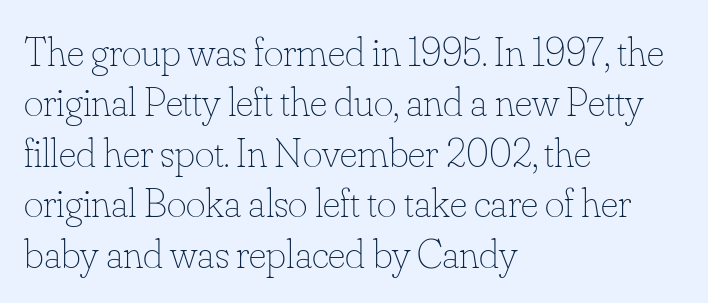
Nope, not italic — everything's standing straight. Tracking here is standard; glyphs follow each other at the usual distance. Left-aligned paragraph, ragged on the right. The passage shown is not bold in any degree. Varying glyph widths throughout — classic text-font behaviour.
